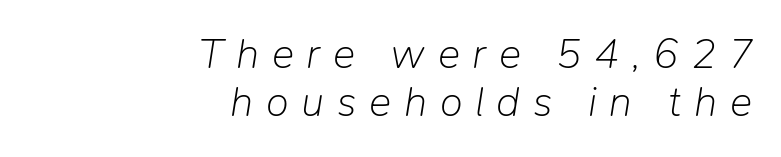
The image shows 42 px light type, italic (leaning right); set right-aligned, tight line spacing (1.15x), unusually wide letter spacing (+0.3 em), not underlined; low stroke contrast and a medium x-height.
